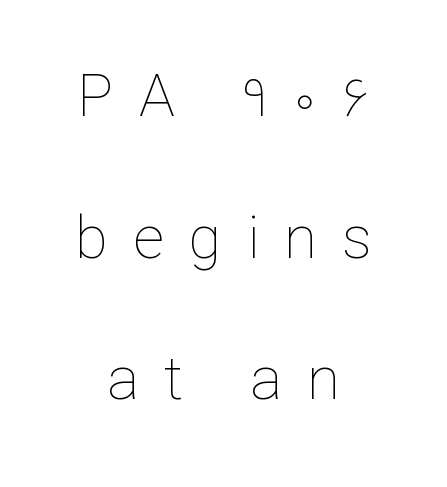
Q: Is the text bold? A: No.
Q: Is the text italic (slanted)? A: No, it is upright.
Q: Is the text underlined? A: No.
Q: How is the paragraph aligned? A: Centered.
Q: Is the spacing between letters normal or unusually wide? A: Unusually wide.
Q: Is the spacing between lines tight, normal or loose? A: Loose.
Q: Width (condensed, normal, or wide)? A: Normal.
Q: Stroke contrast? A: Low.
Q: x-height? A: Medium.
Q: Monospaced? A: No.
